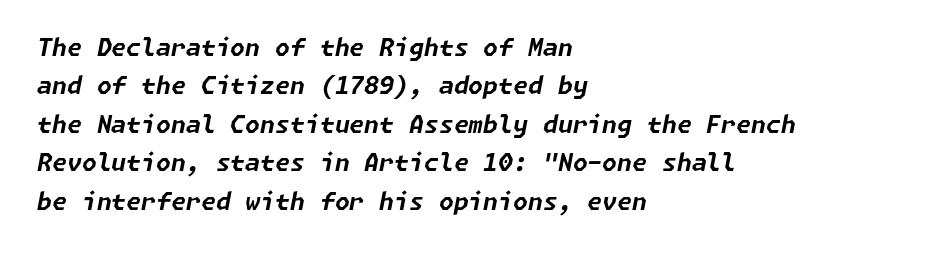
Q: Is the text bold? A: Yes.
Q: Is the text italic (slanted)? A: Yes, it leans right by about 11 degrees.
Q: Is the text underlined? A: No.
Q: How is the paragraph aligned? A: Left-aligned.
Q: Is the spacing between letters normal or unusually wide? A: Normal.
Q: Is the spacing between lines tight, normal or loose? A: Normal.
